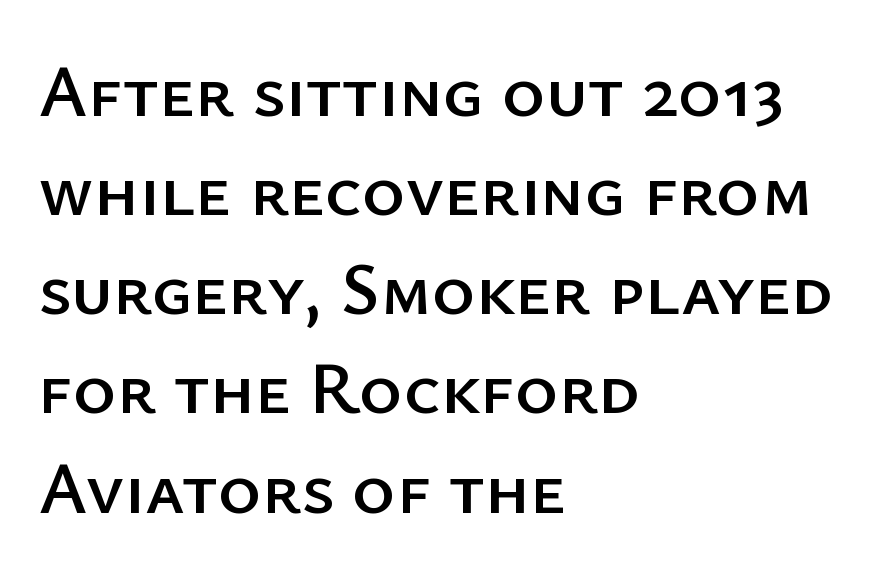
{"serif": "no", "italic": "no", "width": "normal", "stroke_contrast": "low", "x_height": "medium", "monospaced": "no", "underline": "no", "align": "left", "line_spacing": "normal", "line_spacing_ratio": 1.34, "letter_spacing": "normal", "letter_spacing_em": 0.0, "glyph_px": 74}
